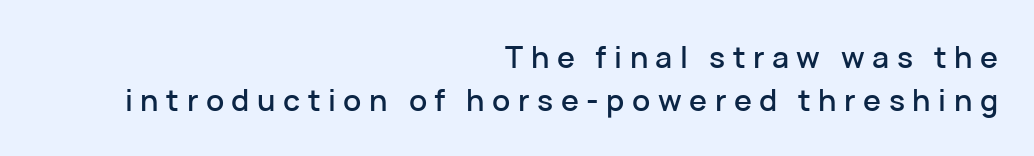
A typesetter would call this proportional, since set widths differ per character. This is roman type, the default non-slanted kind. Visually the block forms a straight wall on the right and a jagged coastline on the left. Unlike a traditional serif, this face leaves its strokes unadorned.
